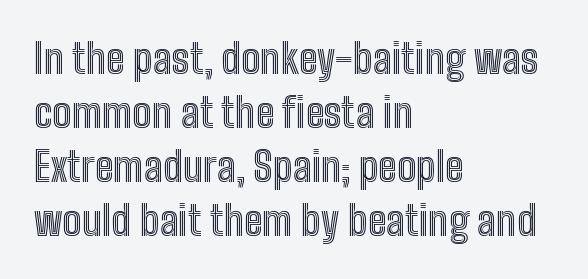
The image shows 40 px condensed type, upright; set left-aligned, normal line spacing (1.35x), normal letter spacing, not underlined; a medium x-height.
